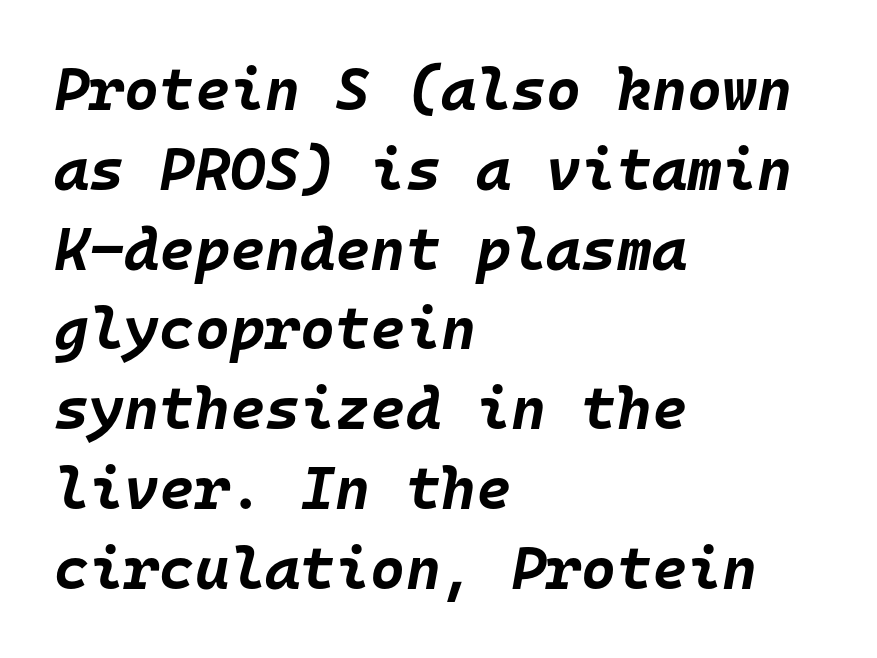
The image shows 60 px bold type, italic (leaning right), monospaced; set left-aligned, normal line spacing (1.33x), normal letter spacing, not underlined; low stroke contrast and a large x-height.
